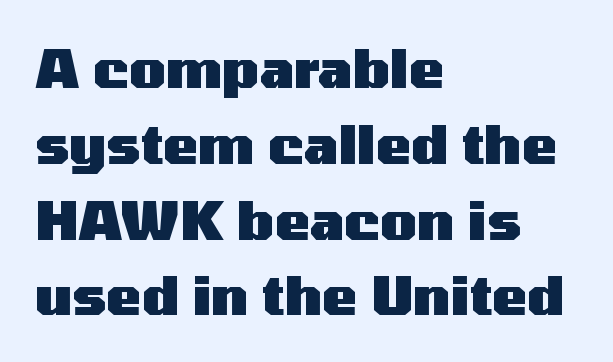
{"serif": "no", "italic": "no", "bold": "yes", "weight": "heavy", "width": "wide", "stroke_contrast": "medium", "x_height": "medium", "monospaced": "no", "underline": "no", "align": "left", "line_spacing": "normal", "line_spacing_ratio": 1.43, "letter_spacing": "normal", "letter_spacing_em": 0.0, "glyph_px": 53}
